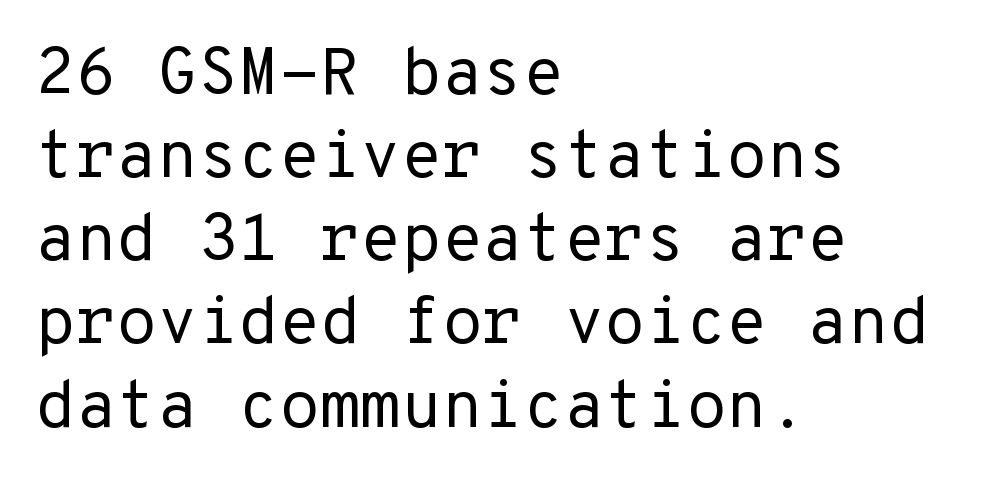
{"serif": "no", "italic": "no", "bold": "no", "weight": "regular", "width": "normal", "stroke_contrast": "low", "x_height": "medium", "underline": "no", "align": "left", "line_spacing": "normal", "line_spacing_ratio": 1.26, "letter_spacing": "normal", "letter_spacing_em": 0.0, "glyph_px": 66}
